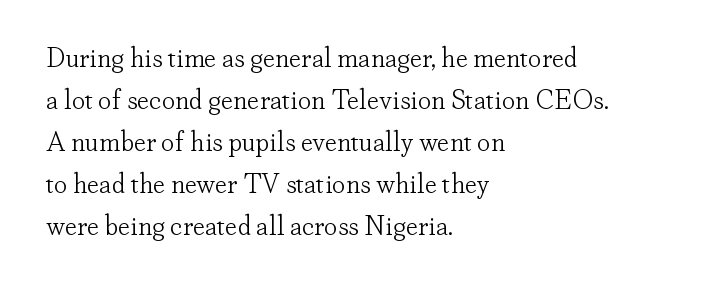
Q: Is the text bold? A: No.
Q: Is the text italic (slanted)? A: No, it is upright.
Q: Is the text underlined? A: No.
Q: How is the paragraph aligned? A: Left-aligned.
Q: Is the spacing between letters normal or unusually wide? A: Normal.
Q: Is the spacing between lines tight, normal or loose? A: Normal.
